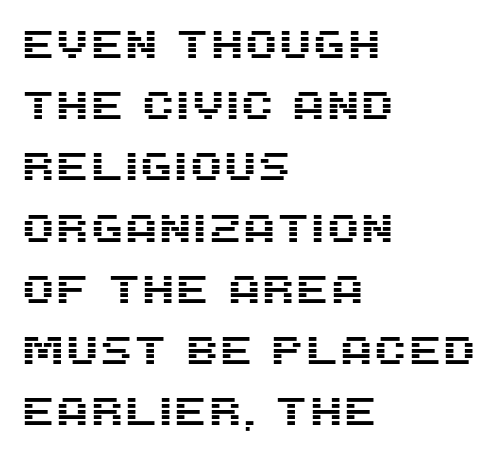
{"serif": "no", "italic": "no", "width": "normal", "stroke_contrast": "medium", "x_height": "large", "monospaced": "no", "underline": "no", "align": "left", "line_spacing": "normal", "line_spacing_ratio": 1.57, "letter_spacing": "normal", "letter_spacing_em": 0.0, "glyph_px": 39}
